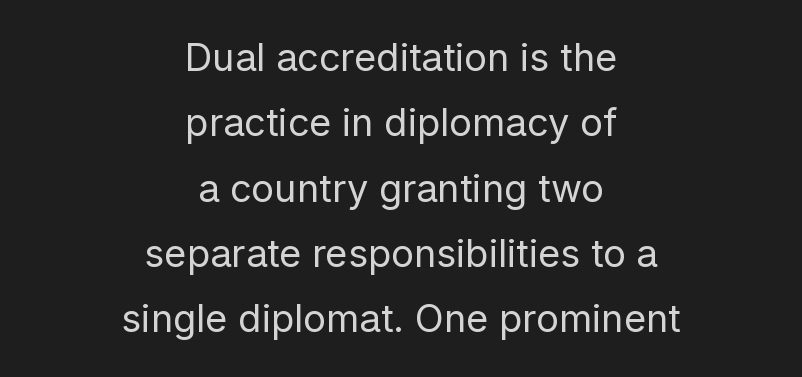
The glyphs are unaccompanied by any horizontal stroke below them. I'd call this a sans setting — the letters go barefoot. These lines are rendered in a variable-pitch font. If you folded the block vertically in half, each line would mirror itself in length. The letterforms sit at book weight or below. Here the glyphs are tracked normally, forming tight word shapes.
